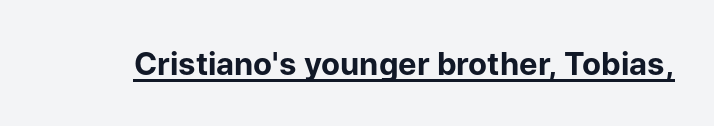
Unlike a traditional serif, this face leaves its strokes unadorned. The type sits square on the baseline with zero lean. What weight is shown? A full bold with thick strokes. You could not count columns in this text — the font is proportionally spaced. Check the space under the baseline: a stroke is drawn there. The letters sit at their default tracking, neither squeezed nor spread.
